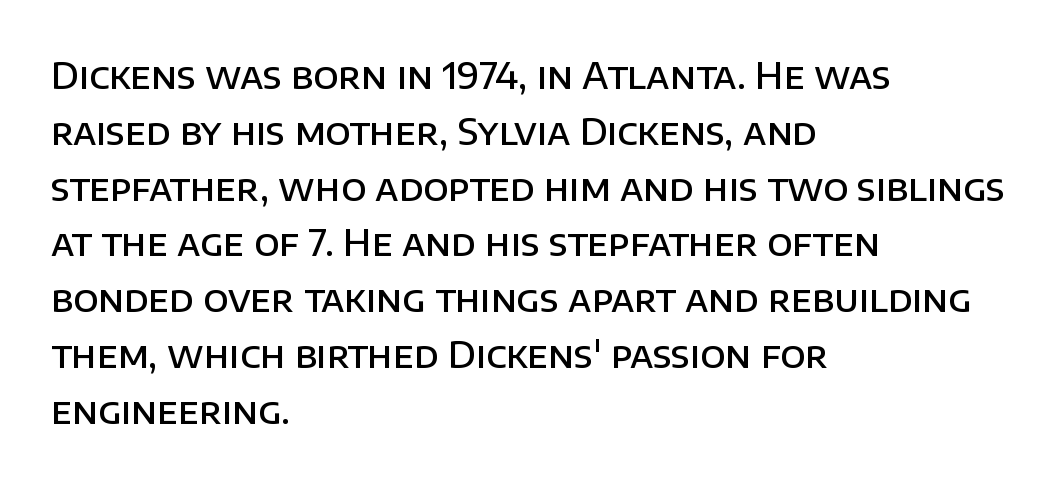
Look at the tracking — it's just the regular setting, nothing added. The glyphs in this specimen are sans serif. In terms of posture, this sample is upright. Words float on clear page, feet unadorned.
